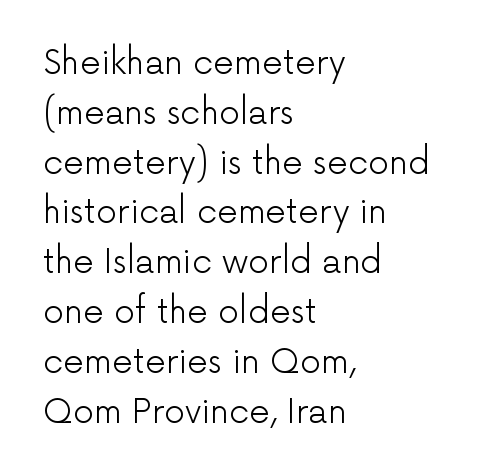
Just letters on the line, the space beneath them empty. Left-aligned paragraph, ragged on the right. No italicization has been applied; the sample stays upright. This sample uses a sans-serif face. Heaviness? Minimal to ordinary, like unemphasized prose.
